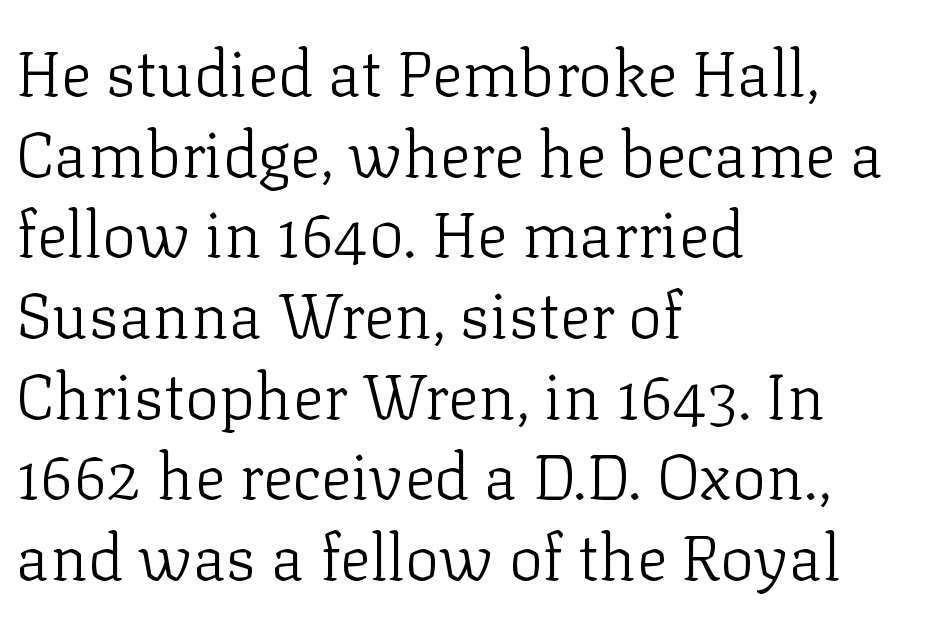
{"serif": "yes", "italic": "no", "bold": "no", "weight": "light", "width": "normal", "stroke_contrast": "low", "x_height": "medium", "monospaced": "no", "underline": "no", "align": "left", "line_spacing": "normal", "line_spacing_ratio": 1.26, "letter_spacing": "normal", "letter_spacing_em": 0.0, "glyph_px": 64}
